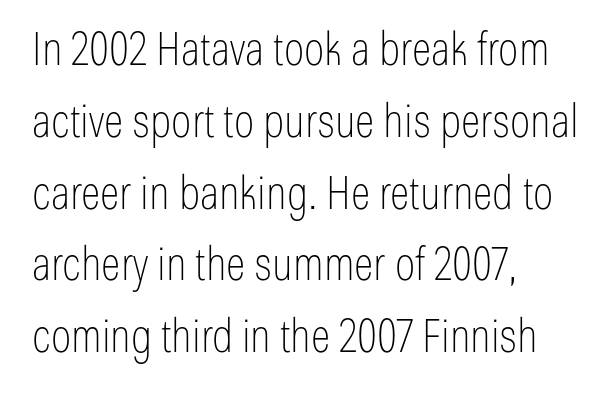
The image shows 46 px thin, condensed sans-serif type, upright; set left-aligned, normal line spacing (1.56x), normal letter spacing, not underlined; low stroke contrast and a medium x-height.
